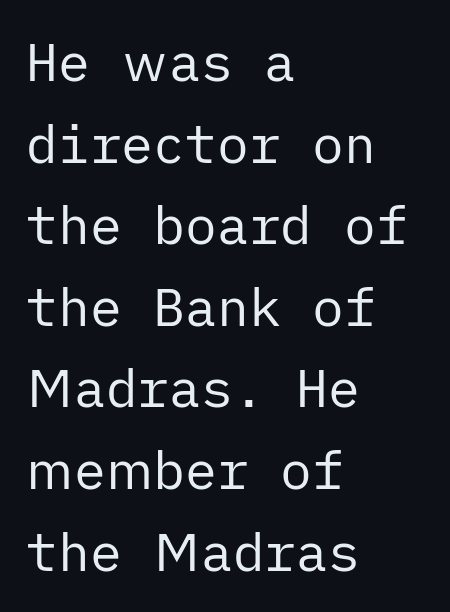
The image shows 53 px regular-weight sans-serif type, upright; set left-aligned, normal line spacing (1.54x), normal letter spacing, not underlined; low stroke contrast and a medium x-height.
